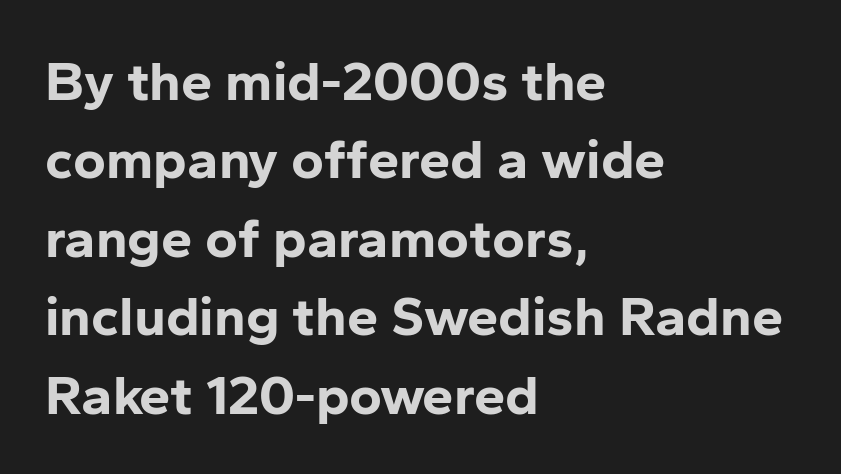
{"serif": "no", "italic": "no", "bold": "yes", "weight": "bold", "width": "normal", "stroke_contrast": "low", "x_height": "medium", "monospaced": "no", "underline": "no", "align": "left", "line_spacing": "normal", "line_spacing_ratio": 1.4, "letter_spacing": "normal", "letter_spacing_em": 0.0, "glyph_px": 56}
